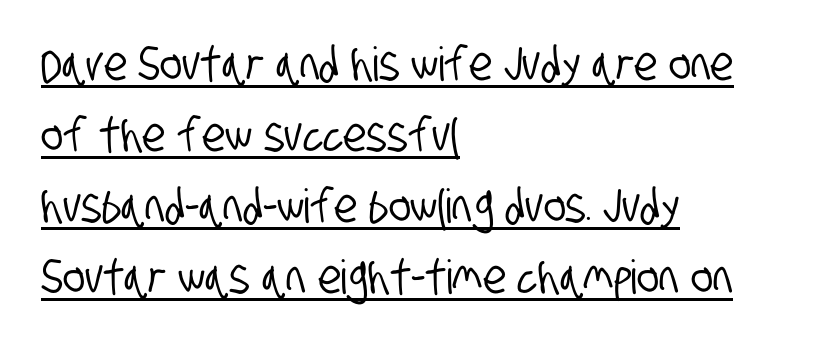
Q: Is the typeface a serif or a sans-serif typeface? A: Sans-serif.
Q: Is the text underlined? A: Yes.
Q: How is the paragraph aligned? A: Left-aligned.
Q: Is the spacing between letters normal or unusually wide? A: Normal.
Q: Is the spacing between lines tight, normal or loose? A: Normal.
Q: Width (condensed, normal, or wide)? A: Condensed.
Q: Stroke contrast? A: Low.
Q: x-height? A: Large.
Q: Monospaced? A: No.
